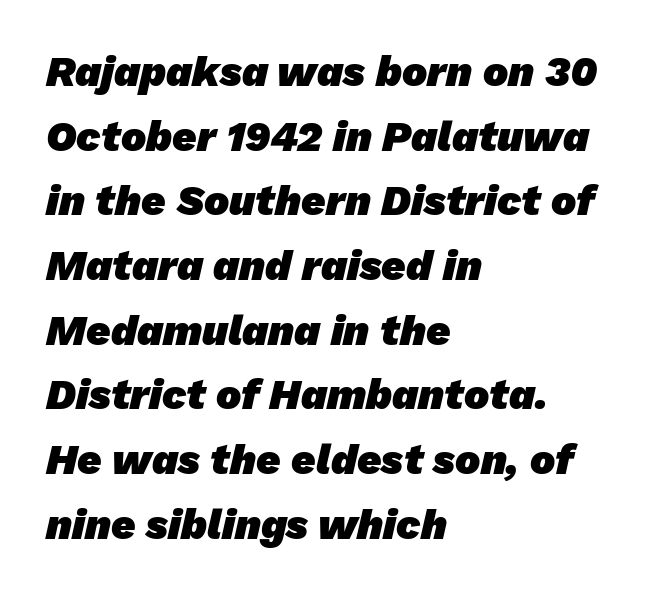
The image shows 42 px heavy sans-serif type; set left-aligned, normal line spacing (1.54x), normal letter spacing, not underlined; low stroke contrast and a medium x-height.
